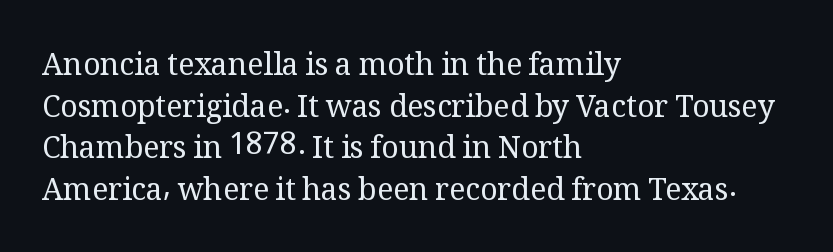
{"serif": "yes", "italic": "no", "bold": "no", "weight": "regular", "width": "normal", "stroke_contrast": "medium", "x_height": "medium", "monospaced": "no", "underline": "no", "align": "left", "line_spacing": "normal", "line_spacing_ratio": 1.39, "letter_spacing": "normal", "letter_spacing_em": 0.0, "glyph_px": 30}
